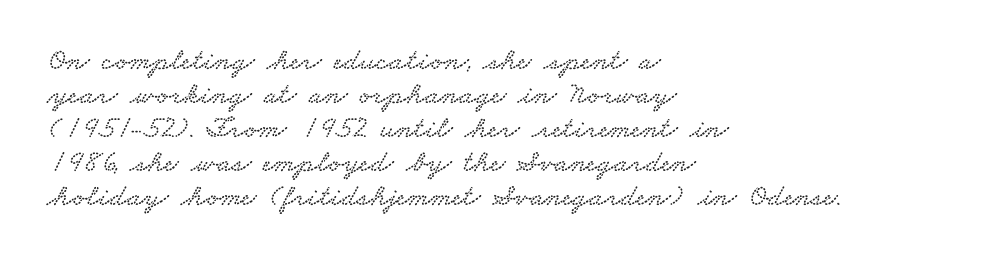
Compared with a centered layout, this one pins lines to the left instead. Proportional: the letters do not fall into vertical columns. The vertical gap from one line to the next is small. Tracking value appears to be zero — textbook default spacing.
